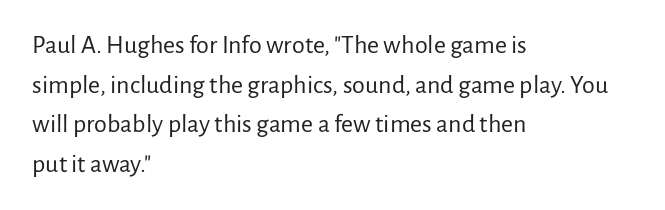
The block of text has a typical density, with ordinary space between rows. The line texture is even and compact thanks to regular tracking. Nothing heavy about these letters — not bold at all. Which margin do the lines hug? The left one — the right edge is uneven.
